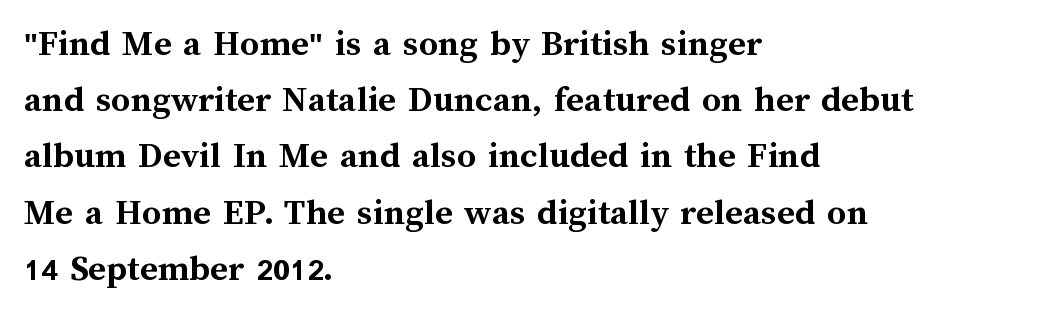
{"italic": "no", "bold": "yes", "weight": "semibold", "width": "normal", "stroke_contrast": "medium", "x_height": "medium", "monospaced": "no", "underline": "no", "align": "left", "line_spacing": "normal", "line_spacing_ratio": 1.48, "letter_spacing": "normal", "letter_spacing_em": 0.0, "glyph_px": 38}
